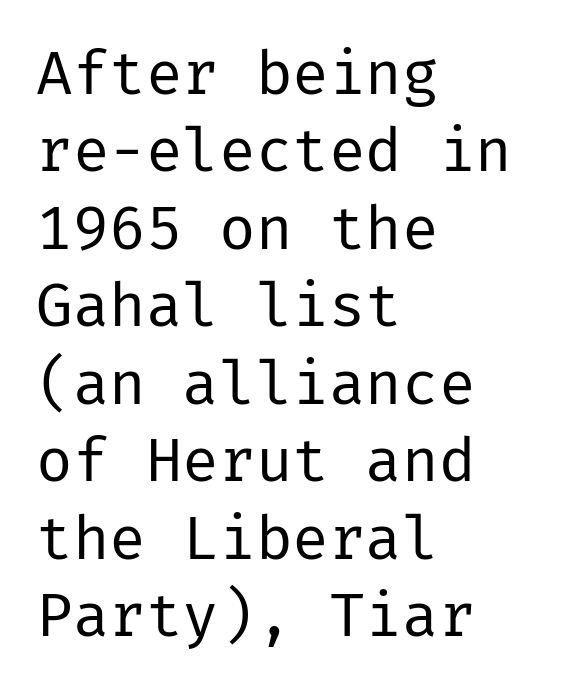
The image shows 61 px regular-weight sans-serif type, upright; set left-aligned, normal line spacing (1.27x), normal letter spacing, not underlined; low stroke contrast and a medium x-height.
